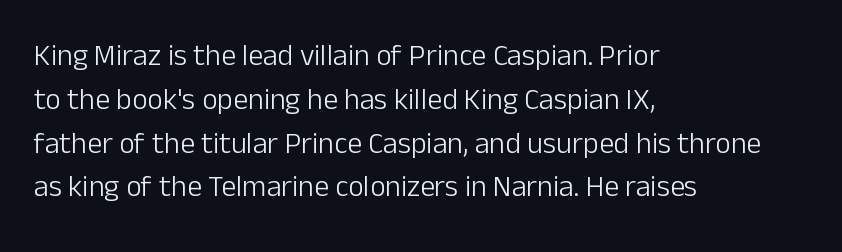
The letters stand upright; this is a roman face. The glyphs in this specimen are sans serif. Whoever set this chose a conventional vertical rhythm. Nothing unusual about the tracking: characters are spaced as the font intends. Alignment: flush left.
